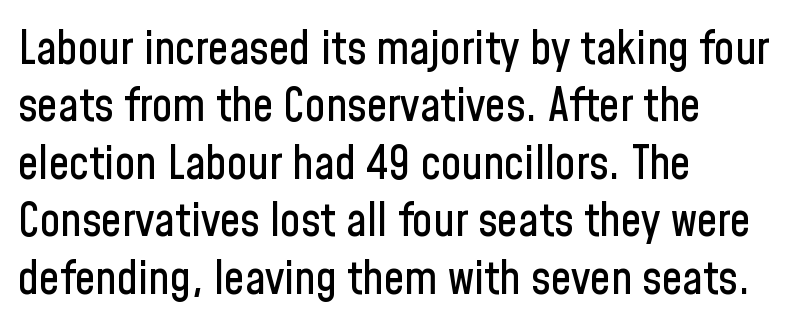
Q: Is the text italic (slanted)? A: No, it is upright.
Q: Is the typeface a serif or a sans-serif typeface? A: Sans-serif.
Q: Is the text underlined? A: No.
Q: How is the paragraph aligned? A: Left-aligned.
Q: Is the spacing between letters normal or unusually wide? A: Normal.
Q: Is the spacing between lines tight, normal or loose? A: Normal.
Q: Width (condensed, normal, or wide)? A: Condensed.
Q: Stroke contrast? A: Low.
Q: x-height? A: Medium.
Q: Monospaced? A: No.
